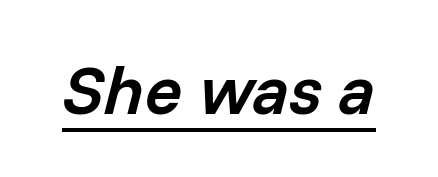
What weight is shown? A semibold, between regular and bold. Honestly, the letter spacing is just normal — you wouldn't notice it. These lines are rendered in a variable-pitch font. Is the type slanted? Yes — the strokes lean at a clear angle.
